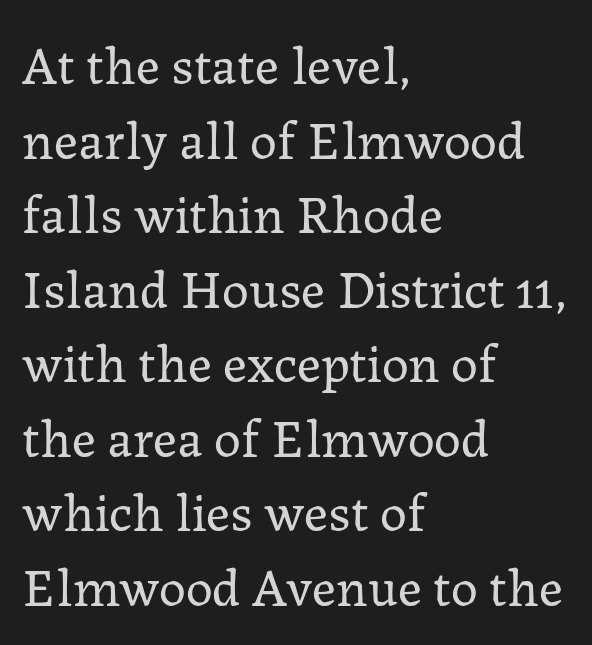
Q: Is the text bold? A: No.
Q: Is the text italic (slanted)? A: No, it is upright.
Q: Is the typeface a serif or a sans-serif typeface? A: Serif.
Q: Is the text underlined? A: No.
Q: How is the paragraph aligned? A: Left-aligned.
Q: Is the spacing between letters normal or unusually wide? A: Normal.
Q: Is the spacing between lines tight, normal or loose? A: Normal.
Q: Width (condensed, normal, or wide)? A: Normal.
Q: Stroke contrast? A: Low.
Q: x-height? A: Medium.
Q: Monospaced? A: No.
